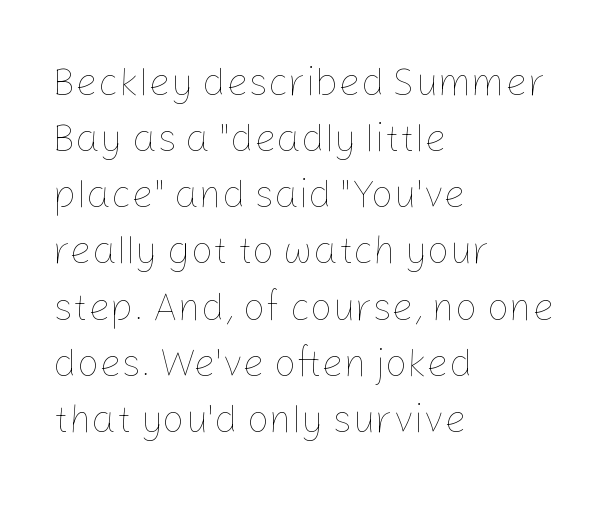
{"italic": "no", "bold": "no", "weight": "thin", "width": "normal", "stroke_contrast": "low", "x_height": "medium", "monospaced": "no", "underline": "no", "align": "left", "line_spacing": "normal", "line_spacing_ratio": 1.44, "letter_spacing": "normal", "letter_spacing_em": 0.0, "glyph_px": 39}
